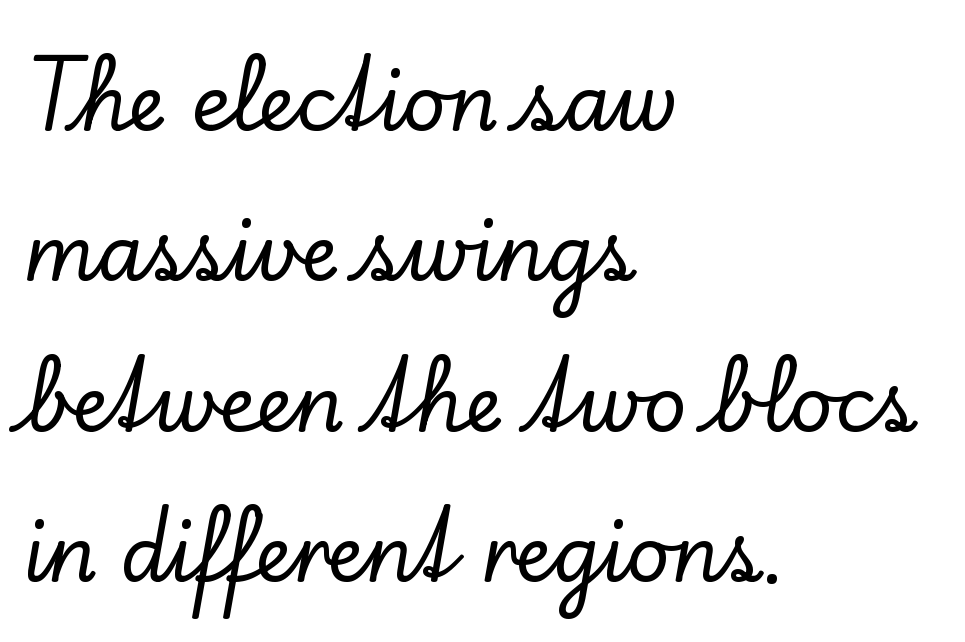
The image shows 76 px serif type; set left-aligned, loose line spacing (1.98x), normal letter spacing, not underlined; low stroke contrast and a small x-height.
